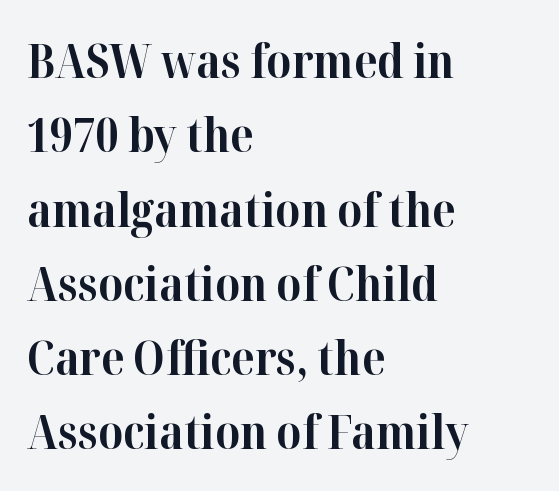
Q: Is the text bold? A: Yes.
Q: Is the text italic (slanted)? A: No, it is upright.
Q: Is the typeface a serif or a sans-serif typeface? A: Serif.
Q: Is the text underlined? A: No.
Q: How is the paragraph aligned? A: Left-aligned.
Q: Is the spacing between letters normal or unusually wide? A: Normal.
Q: Is the spacing between lines tight, normal or loose? A: Normal.
Q: Width (condensed, normal, or wide)? A: Normal.
Q: Stroke contrast? A: High.
Q: x-height? A: Medium.
Q: Monospaced? A: No.
